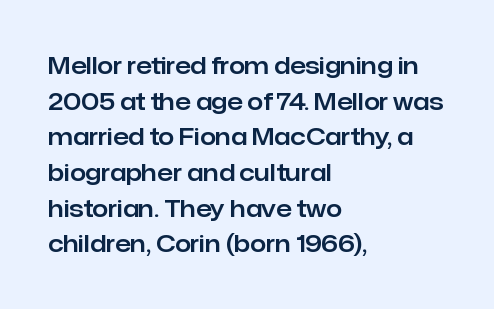
Every row of glyphs begins at an identical x-position on the left. The passage shown has conventional tracking throughout. A typesetter would mark this as roman, not italic. Letters rest on an invisible, unmarked baseline. In terms of leading, this rendering sits right in the middle.
